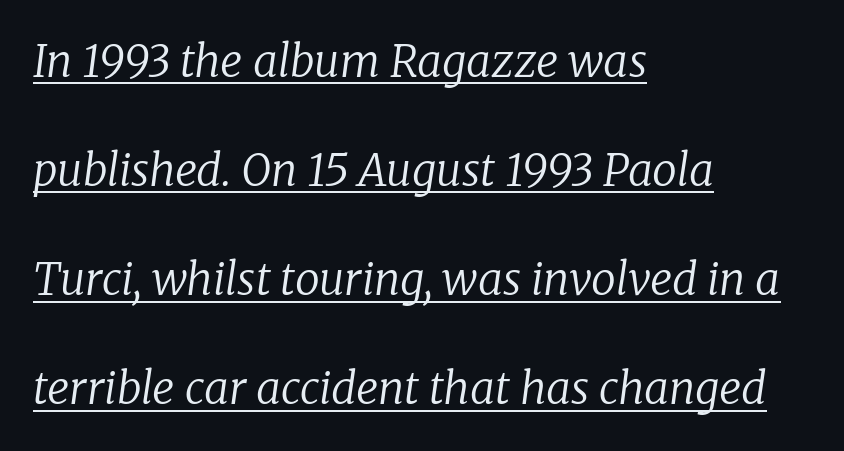
Character widths vary here, with narrow letters taking less room than wide ones. Examine the stroke ends and you'll spot serifs. This is not heavy type; no bold has been used. The rendering keeps characters at their native spacing.
